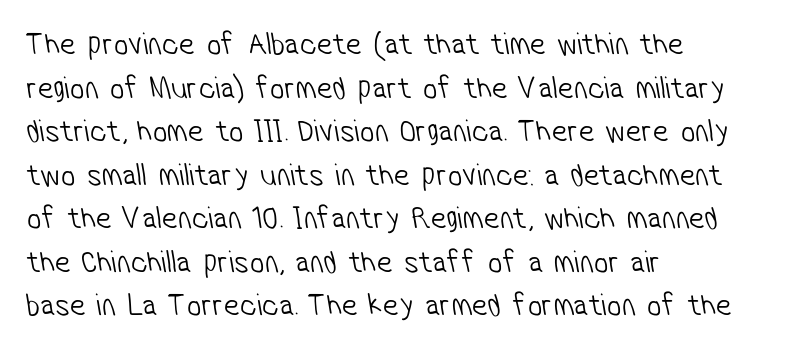
Looks like regular typesetting: each glyph gets only the width it needs. There is no visible air inserted between adjacent glyphs. Stems here are at most as thick as an everyday book face. Serif or sans? Sans — the stroke terminals are bare. Summary of vertical rhythm: regular, with standard interline spacing. The baseline area is clear.
